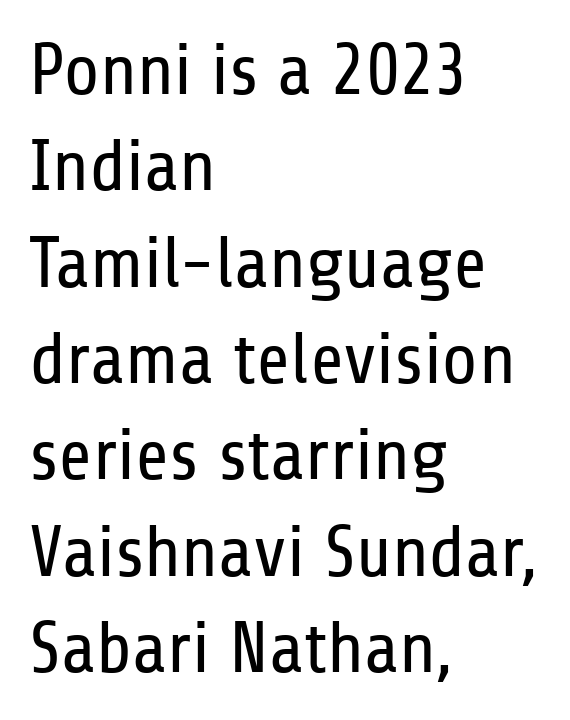
{"serif": "no", "italic": "no", "bold": "no", "weight": "regular", "width": "condensed", "stroke_contrast": "low", "x_height": "medium", "monospaced": "no", "underline": "no", "align": "left", "line_spacing": "normal", "line_spacing_ratio": 1.32, "letter_spacing": "normal", "letter_spacing_em": 0.0, "glyph_px": 73}
